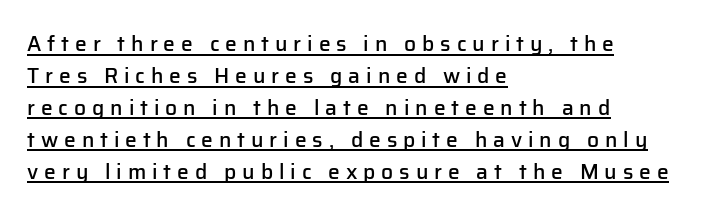
{"italic": "no", "bold": "semi", "underline": "yes", "align": "left", "line_spacing": "normal", "line_spacing_ratio": 1.52, "letter_spacing": "wide", "letter_spacing_em": 0.28, "glyph_px": 21}
